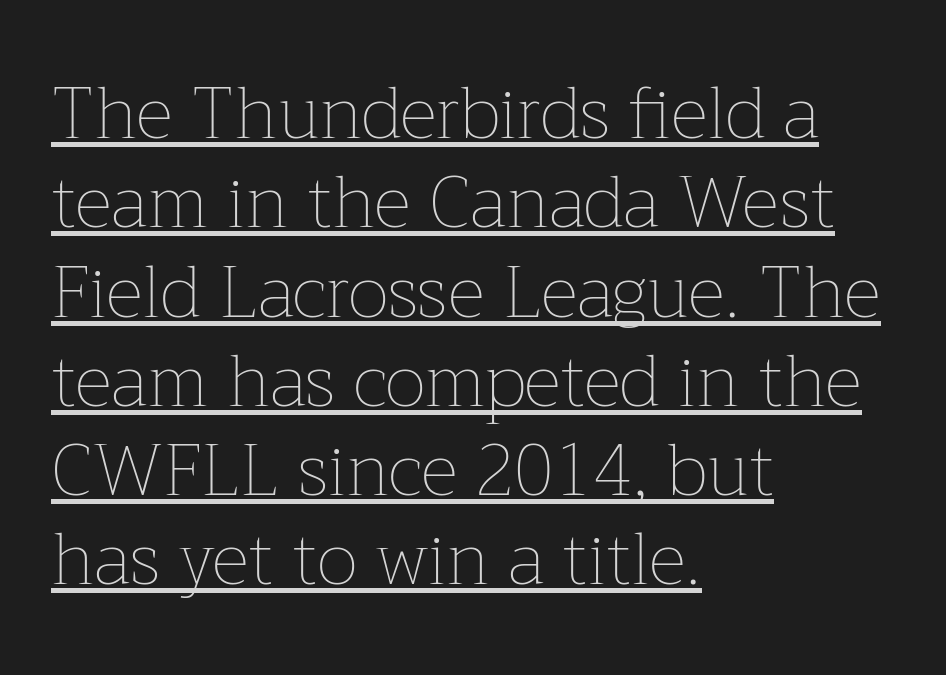
The image shows 72 px thin type, upright; set left-aligned, line spacing 1.24x, normal letter spacing, underlined; low stroke contrast and a medium x-height.
